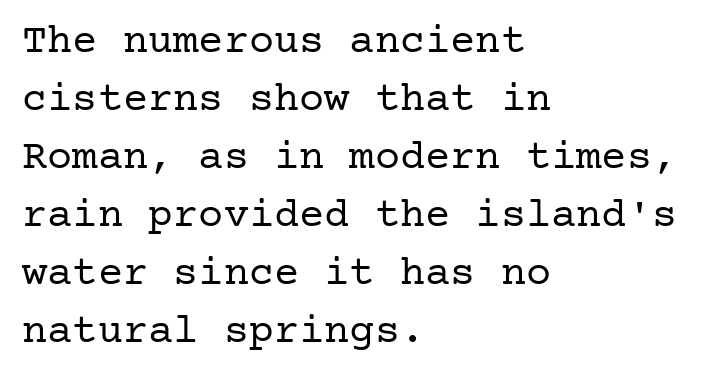
Q: Is the text bold? A: No.
Q: Is the text italic (slanted)? A: No, it is upright.
Q: Is the typeface a serif or a sans-serif typeface? A: Serif.
Q: Is the text underlined? A: No.
Q: How is the paragraph aligned? A: Left-aligned.
Q: Is the spacing between letters normal or unusually wide? A: Normal.
Q: Is the spacing between lines tight, normal or loose? A: Normal.
Q: Width (condensed, normal, or wide)? A: Normal.
Q: Stroke contrast? A: Low.
Q: x-height? A: Medium.
